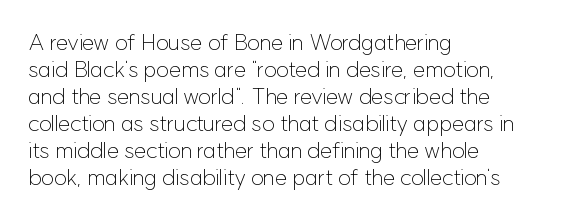
Q: Is the text bold? A: No.
Q: Is the text italic (slanted)? A: No, it is upright.
Q: Is the text underlined? A: No.
Q: How is the paragraph aligned? A: Left-aligned.
Q: Is the spacing between letters normal or unusually wide? A: Normal.
